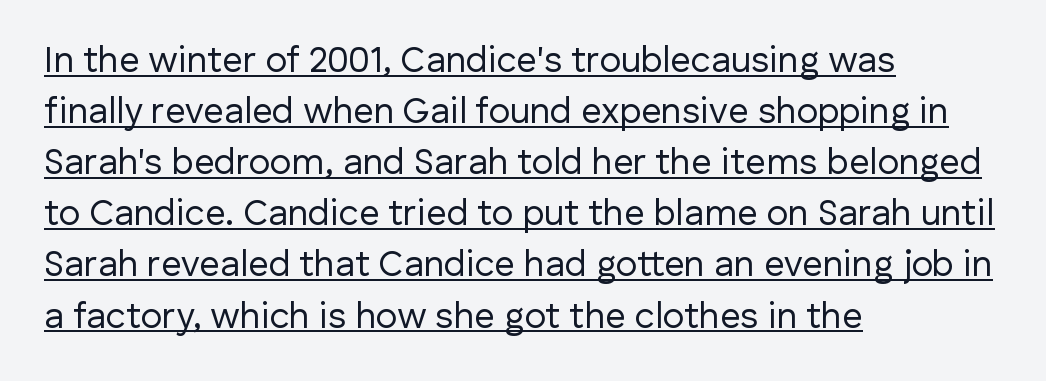
Is there any slant? The stems are plumb. Is this a fixed-width face? No — the glyphs have proportional, varying widths. Weight: regular or lighter. Visually the block forms a straight wall on the left and a jagged coastline on the right. Caption: lettering with a line underneath.
